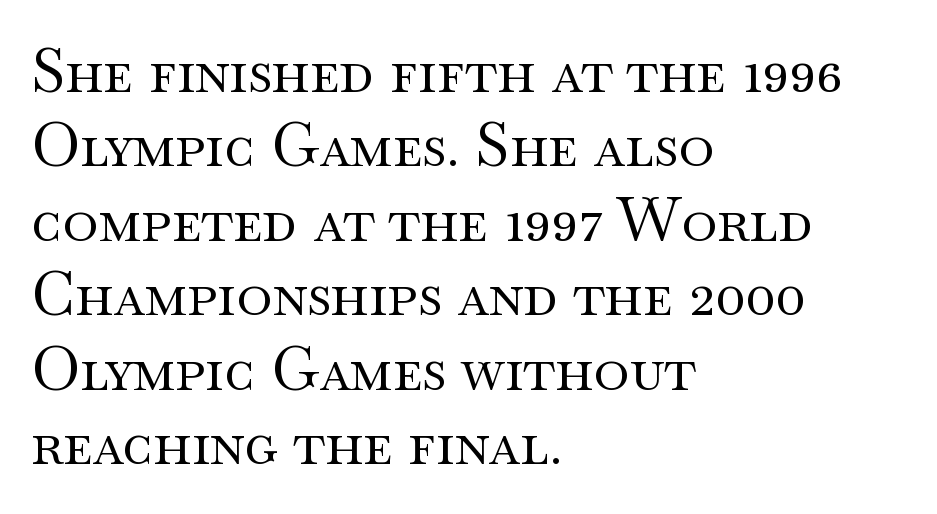
The image shows 61 px regular-weight, wide serif type, upright; set left-aligned, line spacing 1.22x, normal letter spacing, not underlined; medium stroke contrast and a small x-height.
